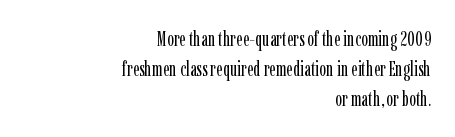
{"italic": "no", "bold": "no", "underline": "no", "align": "right", "line_spacing": "normal", "line_spacing_ratio": 1.51, "letter_spacing": "normal", "letter_spacing_em": 0.0, "glyph_px": 20}
